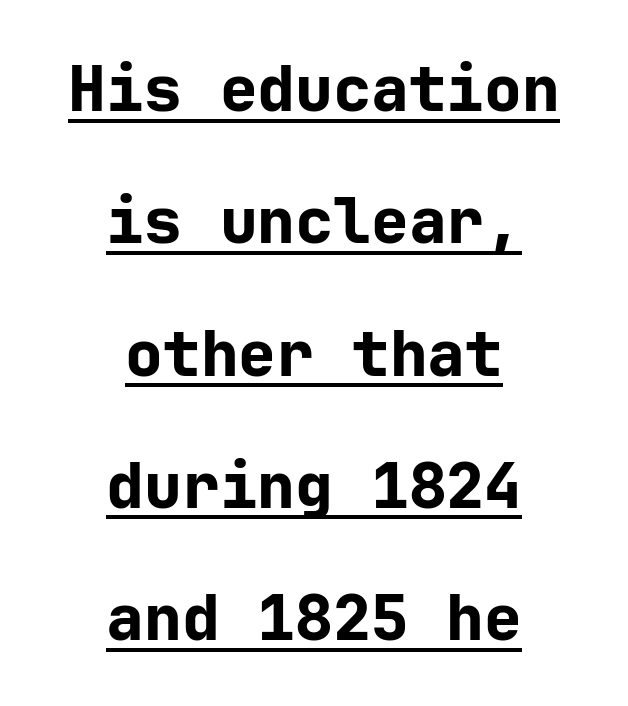
The rendering positions every line midway between the sides. A typesetter would mark this as roman, not italic. The glyphs in this specimen are sans serif. Default kerning and tracking; the words read as compact shapes. Descenders here cross a horizontal rule under the line.
